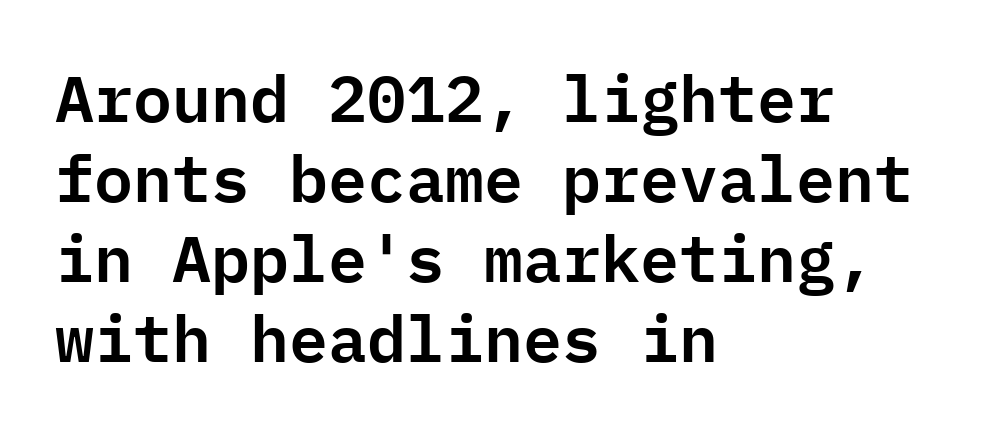
Q: Is the text italic (slanted)? A: No, it is upright.
Q: Is the typeface a serif or a sans-serif typeface? A: Sans-serif.
Q: Is the text underlined? A: No.
Q: How is the paragraph aligned? A: Left-aligned.
Q: Is the spacing between letters normal or unusually wide? A: Normal.
Q: Width (condensed, normal, or wide)? A: Normal.
Q: Stroke contrast? A: Low.
Q: x-height? A: Medium.
Q: Monospaced? A: Yes.
